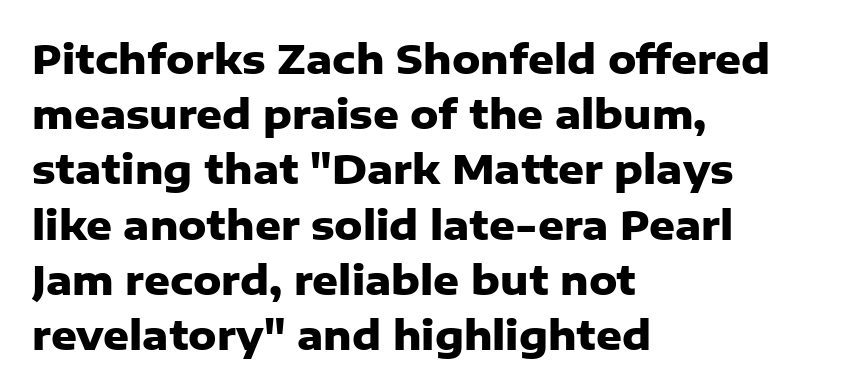
{"serif": "no", "italic": "no", "bold": "yes", "weight": "heavy", "width": "normal", "stroke_contrast": "low", "x_height": "medium", "monospaced": "no", "underline": "no", "align": "left", "line_spacing": "normal", "line_spacing_ratio": 1.38, "letter_spacing": "normal", "letter_spacing_em": 0.0, "glyph_px": 40}
